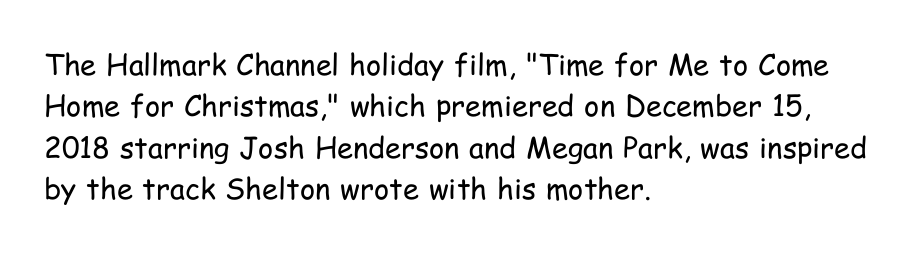
The image shows 29 px regular-weight, condensed sans-serif type, upright; set left-aligned, normal line spacing (1.43x), normal letter spacing, not underlined; low stroke contrast and a medium x-height.
